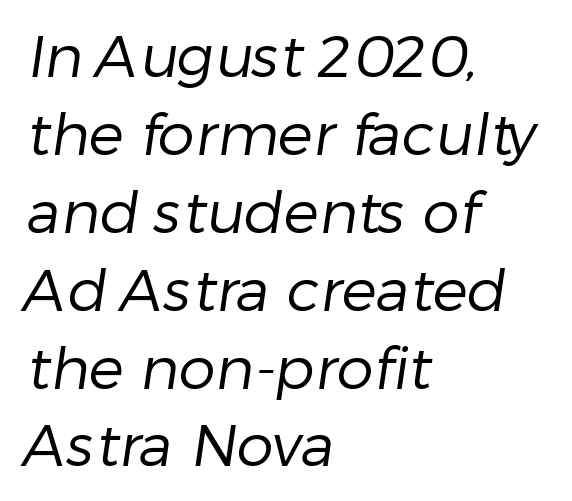
The passage shown is typed in a proportional face where columns would drift. Are there feet on the stems? There aren't — it's a sans. Vertically, the passage feels balanced, rows spaced as you'd expect. The compositor pushed each line to the left boundary.
